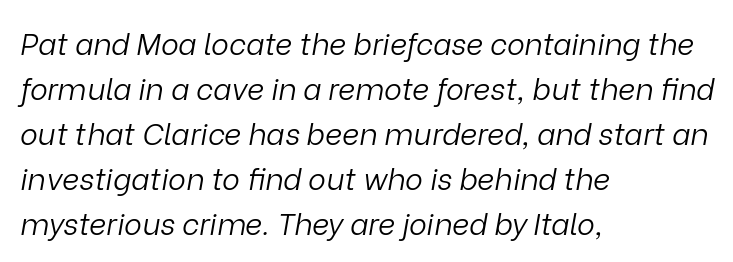
The image shows 30 px light type, italic (leaning right); set left-aligned, normal line spacing (1.5x), normal letter spacing, not underlined; low stroke contrast and a medium x-height.
